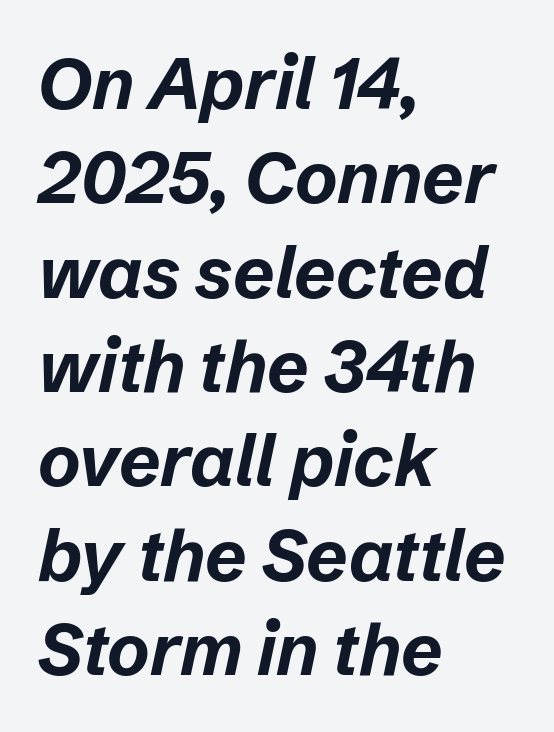
Q: Is the text bold? A: Yes.
Q: Is the text italic (slanted)? A: Yes, it leans right by about 12 degrees.
Q: Is the text underlined? A: No.
Q: How is the paragraph aligned? A: Left-aligned.
Q: Is the spacing between letters normal or unusually wide? A: Normal.
Q: Is the spacing between lines tight, normal or loose? A: Normal.
Q: Width (condensed, normal, or wide)? A: Normal.
Q: Stroke contrast? A: Low.
Q: x-height? A: Medium.
Q: Monospaced? A: No.
